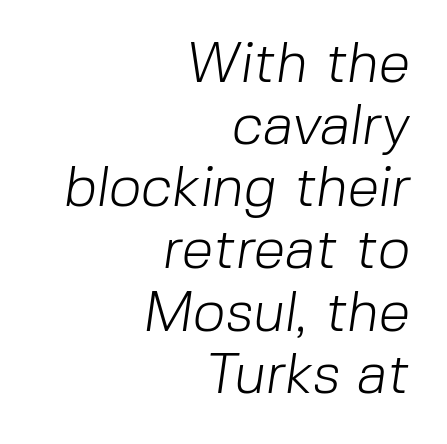
Q: Is the text bold? A: No.
Q: Is the typeface a serif or a sans-serif typeface? A: Sans-serif.
Q: Is the text underlined? A: No.
Q: How is the paragraph aligned? A: Right-aligned.
Q: Is the spacing between letters normal or unusually wide? A: Normal.
Q: Is the spacing between lines tight, normal or loose? A: Tight.
Q: Width (condensed, normal, or wide)? A: Normal.
Q: Stroke contrast? A: Low.
Q: x-height? A: Medium.
Q: Monospaced? A: No.
